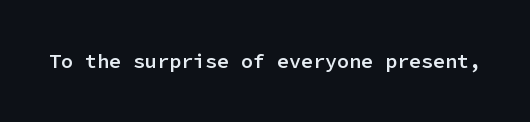
Q: Is the text bold? A: Semi-bold.
Q: Is the text italic (slanted)? A: No, it is upright.
Q: Is the text underlined? A: No.
Q: Is the spacing between letters normal or unusually wide? A: Normal.
